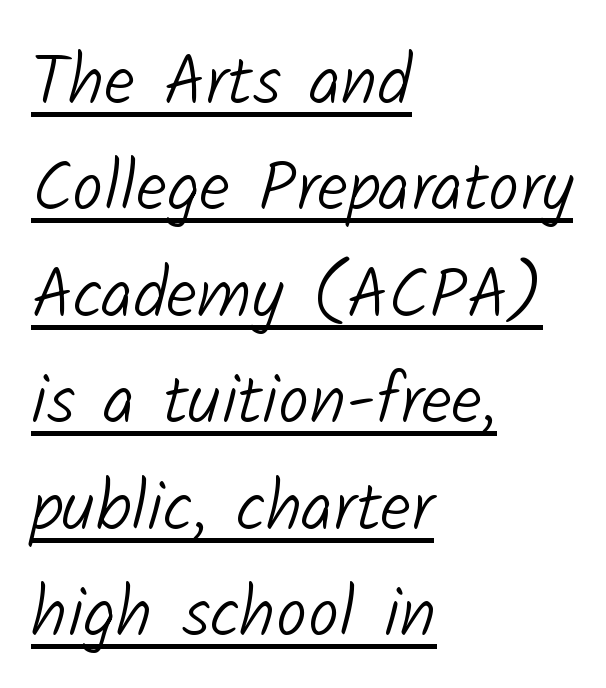
The image shows 70 px light sans-serif type; set left-aligned, normal line spacing (1.52x), normal letter spacing, underlined; low stroke contrast and a medium x-height.
